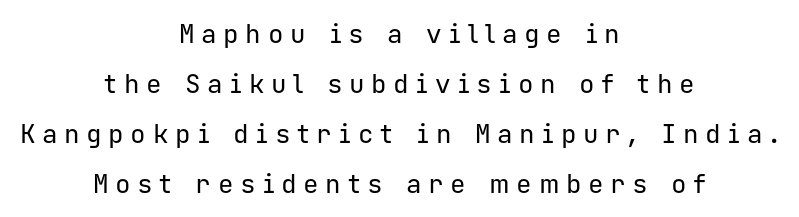
Check the space under the baseline: it is left empty. Do the letters lean? They stand straight. How would I describe the line gaps? Wide and relaxed. Weight: regular or lighter. The type is letterspaced generously, with wide tracking.
